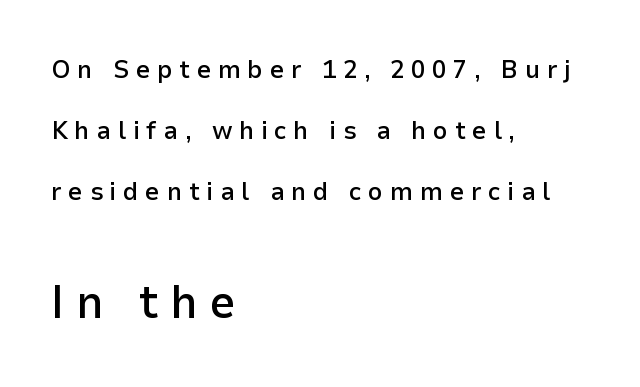
{"serif": "no", "italic": "no", "bold": "semi", "weight": "semibold", "width": "normal", "stroke_contrast": "low", "x_height": "medium", "monospaced": "no", "underline": "no", "align": "left", "line_spacing": "loose", "line_spacing_ratio": 2.35, "letter_spacing": "wide", "letter_spacing_em": 0.25, "larger_block": "second", "size_ratio": 1.77, "glyph_px": 46}
